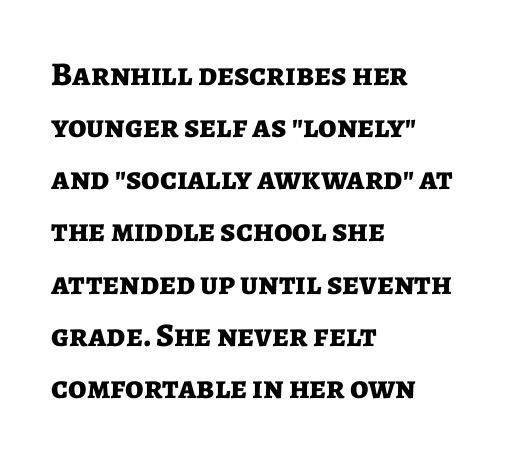
Q: Is the text bold? A: Yes.
Q: Is the text italic (slanted)? A: No, it is upright.
Q: Is the typeface a serif or a sans-serif typeface? A: Sans-serif.
Q: Is the text underlined? A: No.
Q: How is the paragraph aligned? A: Left-aligned.
Q: Is the spacing between letters normal or unusually wide? A: Normal.
Q: Is the spacing between lines tight, normal or loose? A: Normal.
Q: Width (condensed, normal, or wide)? A: Normal.
Q: Stroke contrast? A: Low.
Q: x-height? A: Medium.
Q: Monospaced? A: No.
